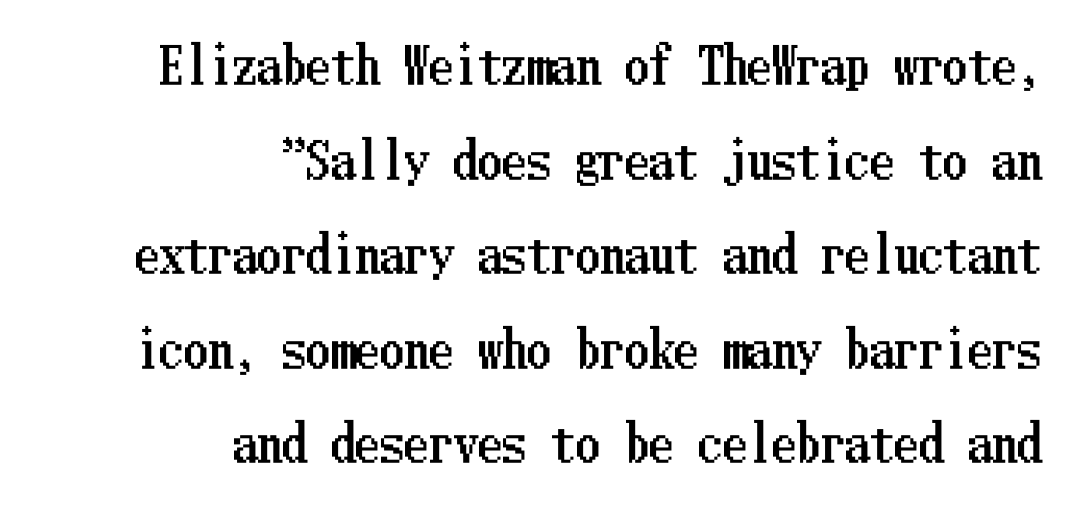
The image shows 49 px condensed type, upright; set right-aligned, loose line spacing (1.93x), normal letter spacing, not underlined; low stroke contrast and a medium x-height.
